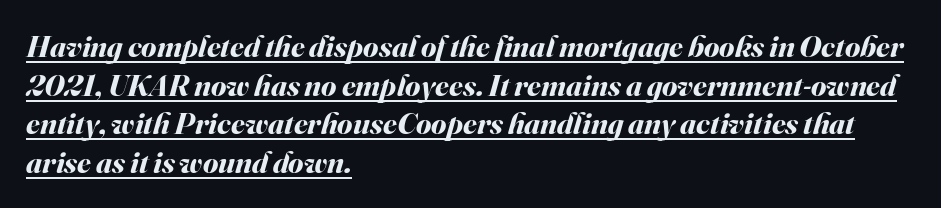
The image shows 31 px bold type, italic (leaning right); set left-aligned, normal line spacing (1.25x), normal letter spacing, underlined; medium stroke contrast and a small x-height.
